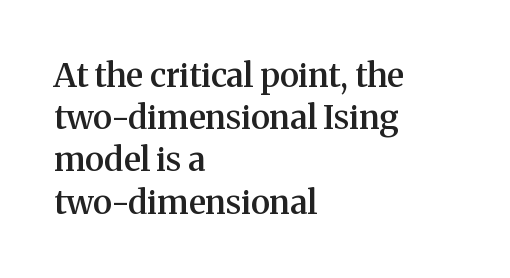
Tall strokes in this sample are plumb rather than angled. In terms of leading, this rendering sits right in the middle. Teacher's note: observe the even left margin — that is flush-left alignment. Compared with an ordinary text face, these strokes are moderately heavier — a semibold.
